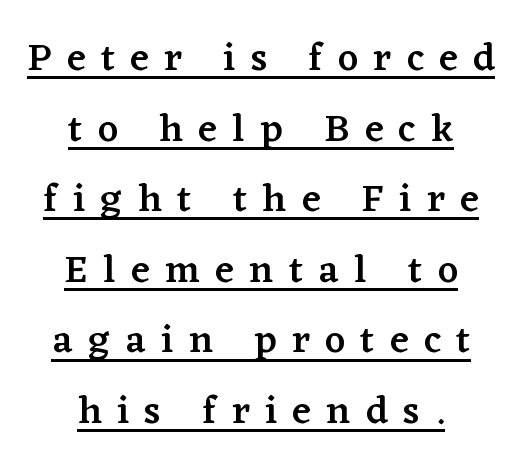
Q: Is the text bold? A: Semi-bold.
Q: Is the text italic (slanted)? A: No, it is upright.
Q: Is the typeface a serif or a sans-serif typeface? A: Serif.
Q: Is the text underlined? A: Yes.
Q: How is the paragraph aligned? A: Centered.
Q: Is the spacing between letters normal or unusually wide? A: Unusually wide.
Q: Width (condensed, normal, or wide)? A: Normal.
Q: Stroke contrast? A: Low.
Q: x-height? A: Medium.
Q: Monospaced? A: No.
